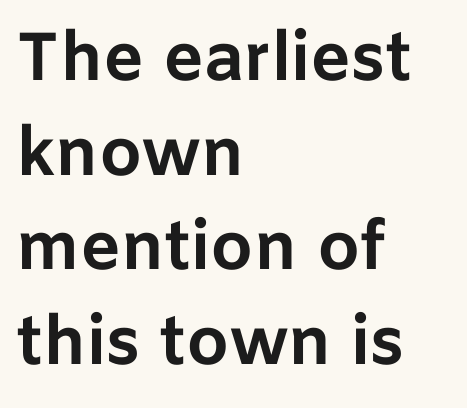
The image shows 68 px bold sans-serif type, upright; set left-aligned, normal line spacing (1.39x), normal letter spacing, not underlined; low stroke contrast and a medium x-height.
